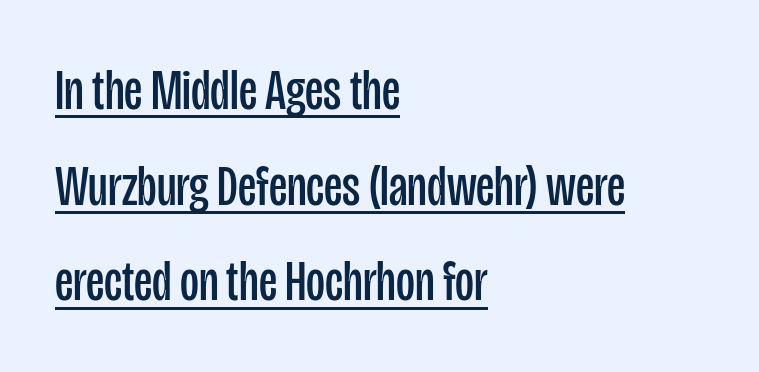
Q: Is the text bold? A: No.
Q: Is the text italic (slanted)? A: No, it is upright.
Q: Is the typeface a serif or a sans-serif typeface? A: Sans-serif.
Q: Is the text underlined? A: Yes.
Q: How is the paragraph aligned? A: Left-aligned.
Q: Is the spacing between letters normal or unusually wide? A: Normal.
Q: Is the spacing between lines tight, normal or loose? A: Normal.
Q: Width (condensed, normal, or wide)? A: Condensed.
Q: Stroke contrast? A: Low.
Q: x-height? A: Large.
Q: Monospaced? A: No.
